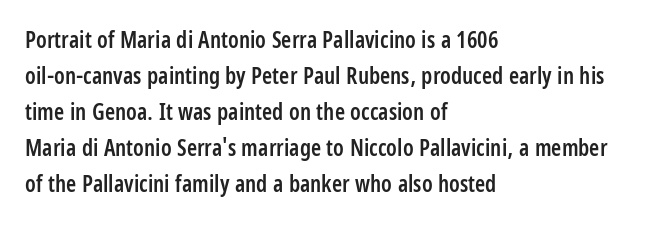
Visually the block forms a straight wall on the left and a jagged coastline on the right. Bold? Not quite — semibold, heavier than regular but stopping short. Horizontal bands of white between lines are of average thickness. Inter-character spacing is left at the font's built-in metrics.
